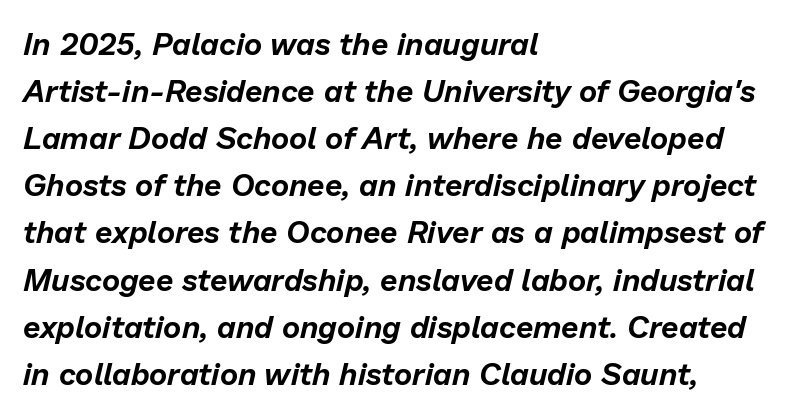
Q: Is the text italic (slanted)? A: Yes, it leans right by about 13 degrees.
Q: Is the text underlined? A: No.
Q: How is the paragraph aligned? A: Left-aligned.
Q: Is the spacing between letters normal or unusually wide? A: Normal.
Q: Is the spacing between lines tight, normal or loose? A: Normal.
Q: Width (condensed, normal, or wide)? A: Normal.
Q: Stroke contrast? A: Low.
Q: x-height? A: Medium.
Q: Monospaced? A: No.
